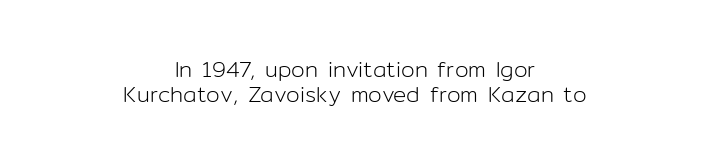
Q: Is the text bold? A: No.
Q: Is the text italic (slanted)? A: No, it is upright.
Q: Is the text underlined? A: No.
Q: How is the paragraph aligned? A: Centered.
Q: Is the spacing between letters normal or unusually wide? A: Normal.
Q: Is the spacing between lines tight, normal or loose? A: Tight.
